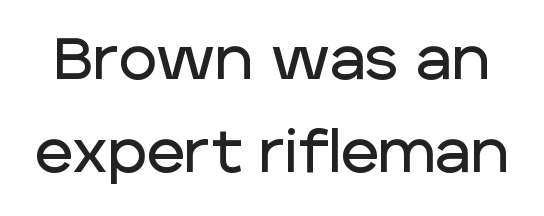
{"serif": "no", "italic": "no", "width": "normal", "stroke_contrast": "low", "x_height": "large", "monospaced": "no", "underline": "no", "line_spacing": "normal", "line_spacing_ratio": 1.6, "letter_spacing": "normal", "letter_spacing_em": 0.0, "glyph_px": 58}
